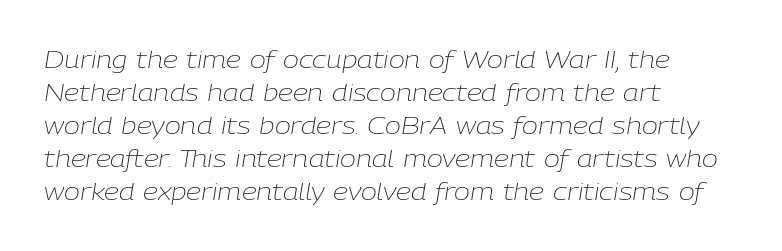
Is the type heavy? It reads as light-to-regular instead. Descenders are the only things crossing below the line. Is the type slanted? Yes — the strokes lean at a clear angle. This rendering uses left alignment, leaving the right contour irregular.
